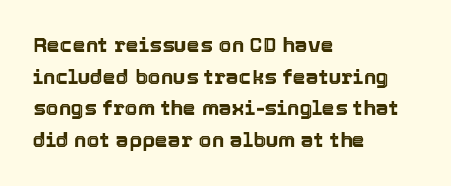
Q: Is the text italic (slanted)? A: No, it is upright.
Q: Is the text underlined? A: No.
Q: How is the paragraph aligned? A: Left-aligned.
Q: Is the spacing between letters normal or unusually wide? A: Normal.
Q: Is the spacing between lines tight, normal or loose? A: Normal.
